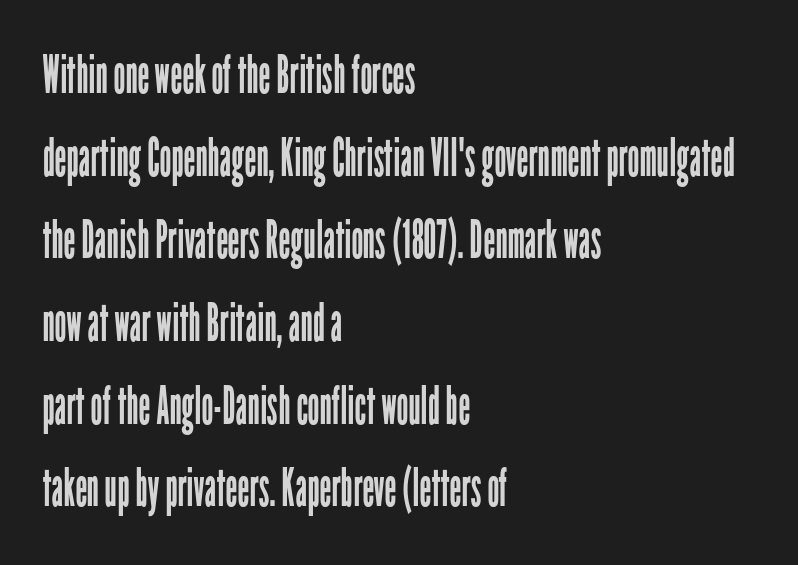
Q: Is the text bold? A: No.
Q: Is the text italic (slanted)? A: No, it is upright.
Q: Is the typeface a serif or a sans-serif typeface? A: Sans-serif.
Q: Is the text underlined? A: No.
Q: How is the paragraph aligned? A: Left-aligned.
Q: Is the spacing between letters normal or unusually wide? A: Normal.
Q: Is the spacing between lines tight, normal or loose? A: Normal.
Q: Width (condensed, normal, or wide)? A: Condensed.
Q: Stroke contrast? A: Low.
Q: x-height? A: Medium.
Q: Monospaced? A: No.
